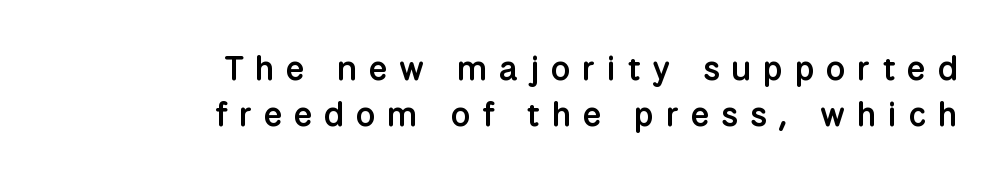
Q: Is the text bold? A: Semi-bold.
Q: Is the text italic (slanted)? A: No, it is upright.
Q: Is the typeface a serif or a sans-serif typeface? A: Sans-serif.
Q: Is the text underlined? A: No.
Q: How is the paragraph aligned? A: Right-aligned.
Q: Is the spacing between letters normal or unusually wide? A: Unusually wide.
Q: Is the spacing between lines tight, normal or loose? A: Normal.
Q: Width (condensed, normal, or wide)? A: Normal.
Q: Stroke contrast? A: Low.
Q: x-height? A: Medium.
Q: Monospaced? A: No.
